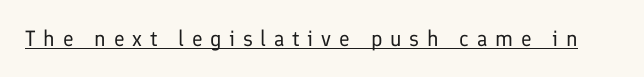
Q: Is the text bold? A: No.
Q: Is the text italic (slanted)? A: No, it is upright.
Q: Is the text underlined? A: Yes.
Q: Is the spacing between letters normal or unusually wide? A: Unusually wide.
